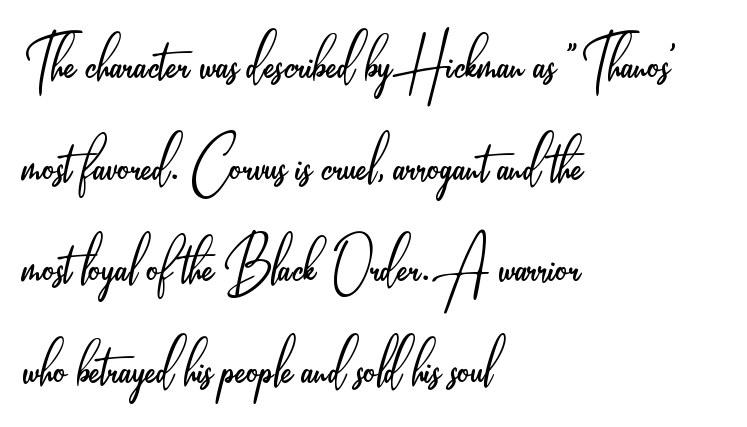
{"serif": "no", "bold": "no", "weight": "light", "width": "condensed", "stroke_contrast": "low", "x_height": "small", "monospaced": "no", "underline": "no", "align": "left", "line_spacing": "normal", "line_spacing_ratio": 1.32, "letter_spacing": "normal", "letter_spacing_em": 0.0, "glyph_px": 77}
